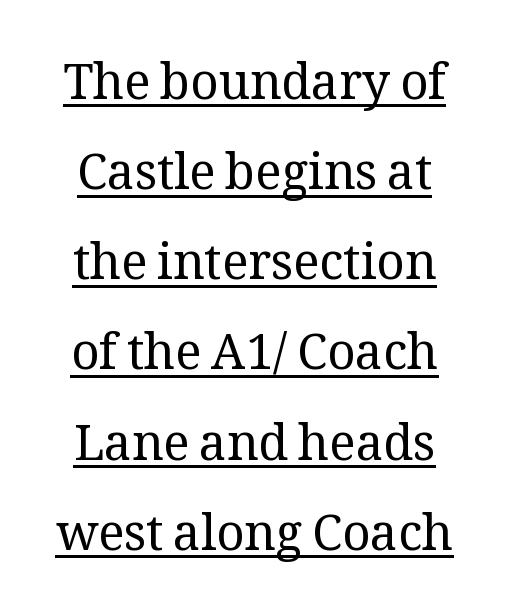
These lines were composed using upright roman letters. Letterform terminals end in serifs throughout the passage. The face looks like a standard text weight, possibly lighter. Looks like regular typesetting: each glyph gets only the width it needs. Underlined type.
